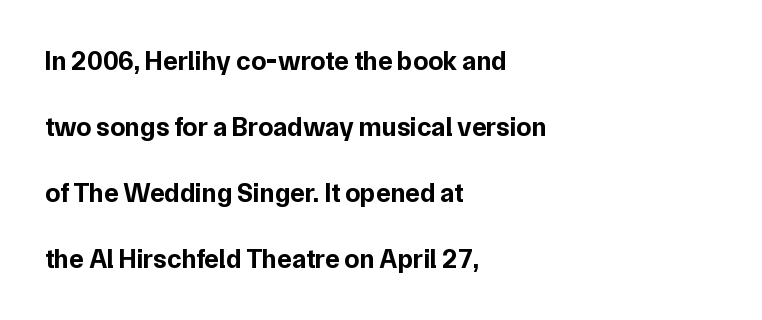
The image shows 27 px bold type, upright; set left-aligned, loose line spacing (2.44x), normal letter spacing, not underlined.
